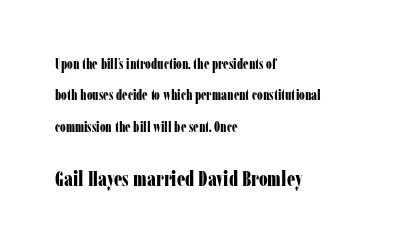
Q: Is the text bold? A: Yes.
Q: Is the text italic (slanted)? A: No, it is upright.
Q: Is the text underlined? A: No.
Q: How is the paragraph aligned? A: Left-aligned.
Q: Is the spacing between letters normal or unusually wide? A: Normal.
Q: Is the spacing between lines tight, normal or loose? A: Loose.
Q: Which block of text is set in a larger size, the first (top) or the second (bottom)? A: The second (bottom) one.
